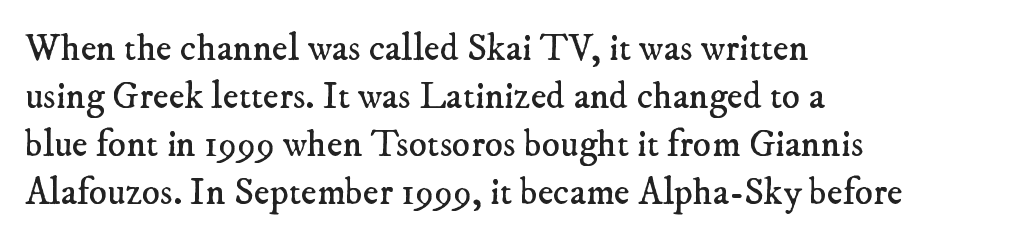
Here the glyphs are tracked normally, forming tight word shapes. Spacing verdict: proportional, widths tailored to each character. Nobody drew a line under any word here. Reading down the block, your eye returns to a fixed left position each line. Compared with a typical body face, this is equally light or lighter still. The block of text has a typical density, with ordinary space between rows.
